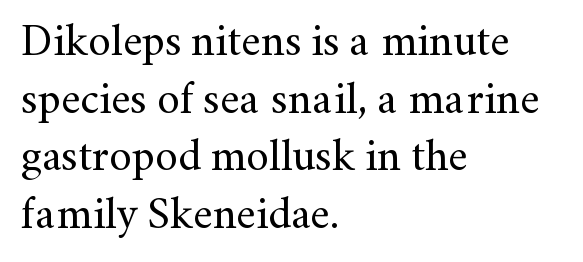
The image shows 45 px regular-weight serif type, upright; set left-aligned, normal line spacing (1.28x), normal letter spacing, not underlined; medium stroke contrast and a small x-height.
